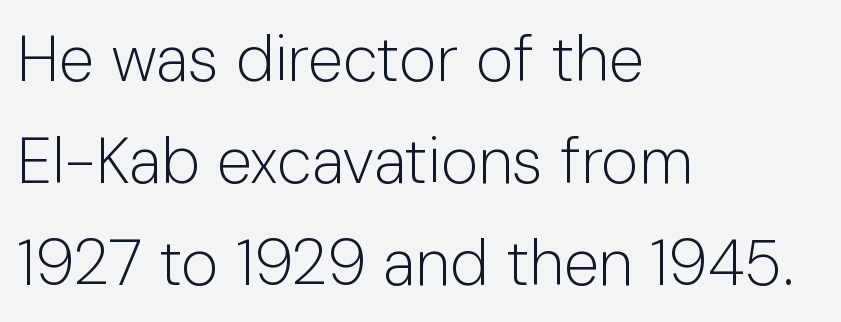
{"serif": "no", "italic": "no", "bold": "no", "weight": "light", "width": "normal", "stroke_contrast": "low", "x_height": "medium", "monospaced": "no", "underline": "no", "align": "left", "line_spacing": "normal", "line_spacing_ratio": 1.59, "letter_spacing": "normal", "letter_spacing_em": 0.0, "glyph_px": 64}
